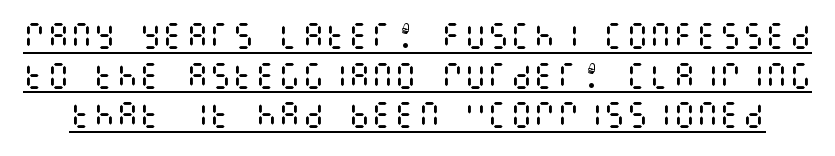
{"italic": "no", "bold": "no", "weight": "regular", "width": "condensed", "stroke_contrast": "medium", "x_height": "large", "underline": "yes", "line_spacing": "normal", "line_spacing_ratio": 1.37, "letter_spacing": "normal", "letter_spacing_em": 0.0, "glyph_px": 29}
